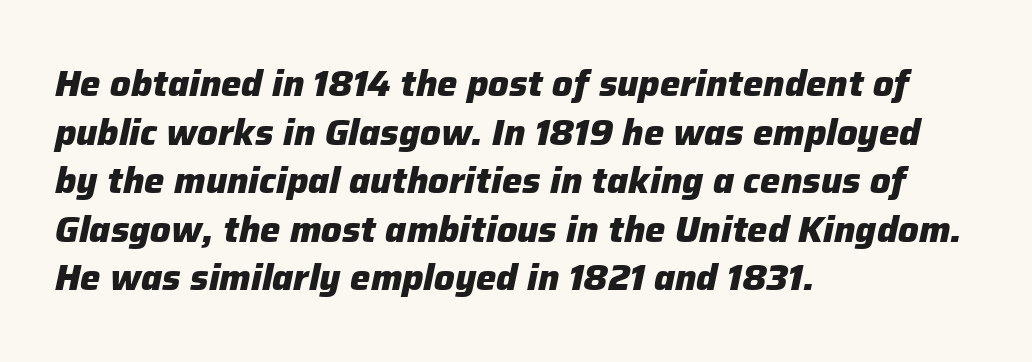
Observe the lean: these are italic letterforms. Which margin do the lines hug? The left one — the right edge is uneven. Each letter keeps its own natural width here, so spacing adapts to shape. Horizontal bands of white between lines are of average thickness.
